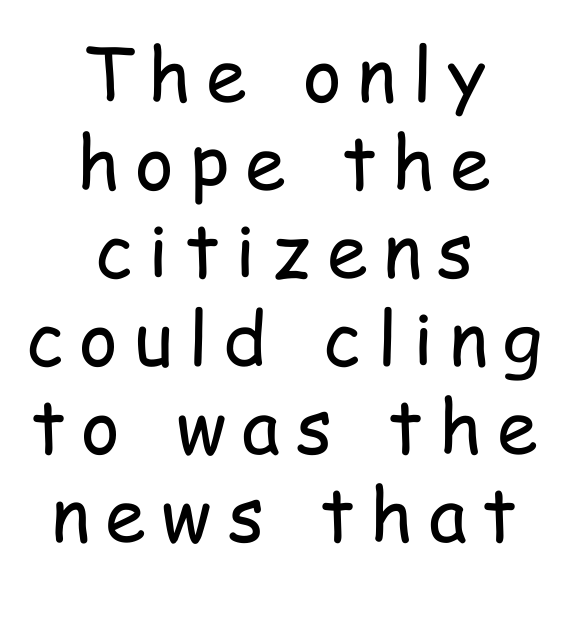
Q: Is the text bold? A: No.
Q: Is the text italic (slanted)? A: No, it is upright.
Q: Is the typeface a serif or a sans-serif typeface? A: Sans-serif.
Q: Is the text underlined? A: No.
Q: How is the paragraph aligned? A: Centered.
Q: Is the spacing between letters normal or unusually wide? A: Unusually wide.
Q: Width (condensed, normal, or wide)? A: Condensed.
Q: Stroke contrast? A: Low.
Q: x-height? A: Medium.
Q: Monospaced? A: No.
